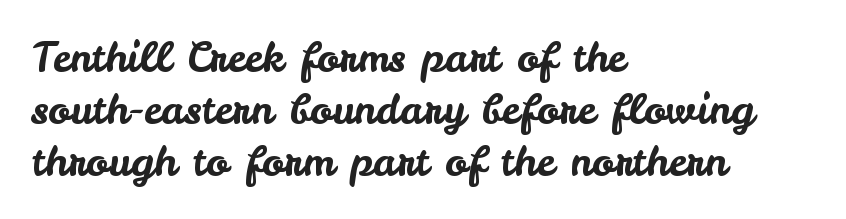
The image shows 41 px sans-serif type; set left-aligned, normal line spacing (1.27x), normal letter spacing, not underlined; low stroke contrast and a small x-height.
